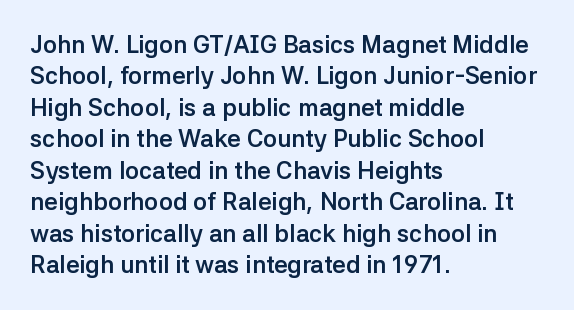
The image shows 24 px bold type, upright; set left-aligned, normal line spacing (1.31x), normal letter spacing, not underlined.
